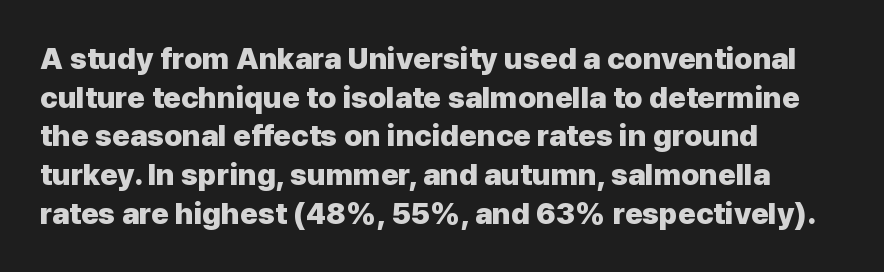
{"serif": "no", "italic": "no", "bold": "yes", "weight": "heavy", "width": "normal", "stroke_contrast": "low", "x_height": "medium", "monospaced": "no", "underline": "no", "align": "left", "line_spacing": "normal", "line_spacing_ratio": 1.29, "letter_spacing": "normal", "letter_spacing_em": 0.0, "glyph_px": 30}
